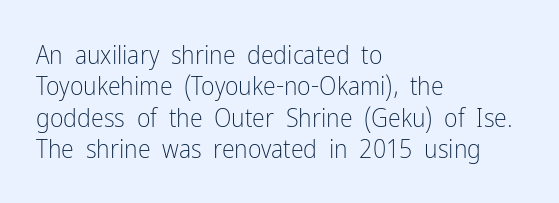
{"italic": "no", "bold": "no", "underline": "no", "align": "left", "line_spacing_ratio": 1.21, "letter_spacing": "normal", "letter_spacing_em": 0.0, "glyph_px": 26}
